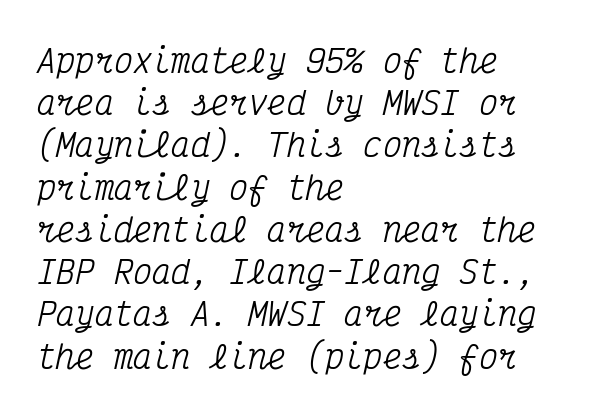
Left-aligned paragraph, ragged on the right. This is serif lettering, the kind often seen in printed books. The rendering uses a moderate line-height, typical for paragraphs. A typesetter would call this monospace, since all characters share one set width.
